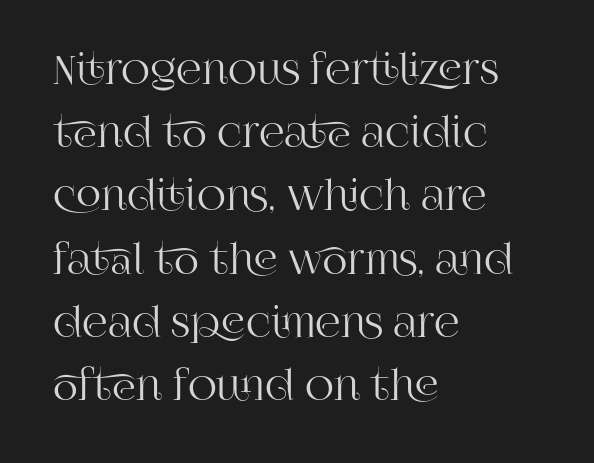
{"serif": "yes", "italic": "no", "width": "normal", "stroke_contrast": "high", "x_height": "large", "monospaced": "no", "underline": "no", "align": "left", "line_spacing": "normal", "line_spacing_ratio": 1.58, "letter_spacing": "normal", "letter_spacing_em": 0.0, "glyph_px": 40}
